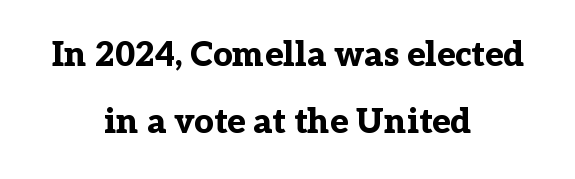
Q: Is the text bold? A: Yes.
Q: Is the text italic (slanted)? A: No, it is upright.
Q: Is the typeface a serif or a sans-serif typeface? A: Serif.
Q: Is the text underlined? A: No.
Q: How is the paragraph aligned? A: Centered.
Q: Is the spacing between letters normal or unusually wide? A: Normal.
Q: Is the spacing between lines tight, normal or loose? A: Loose.
Q: Width (condensed, normal, or wide)? A: Normal.
Q: Stroke contrast? A: Low.
Q: x-height? A: Medium.
Q: Monospaced? A: No.
